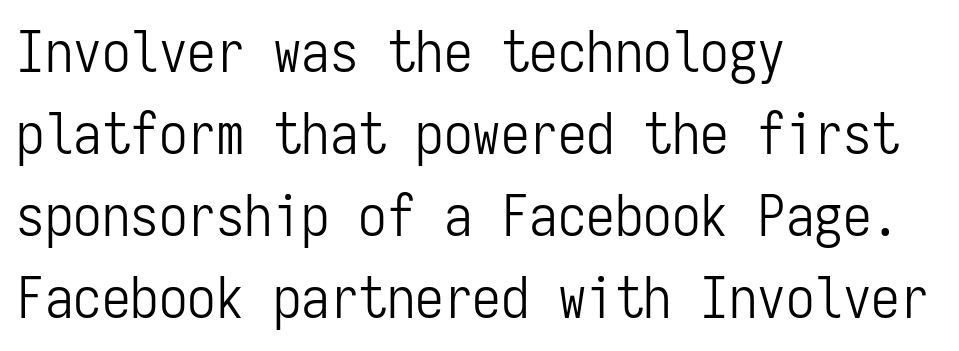
The image shows 57 px light, condensed sans-serif type, upright, monospaced; set left-aligned, normal line spacing (1.44x), normal letter spacing, not underlined; low stroke contrast and a medium x-height.
